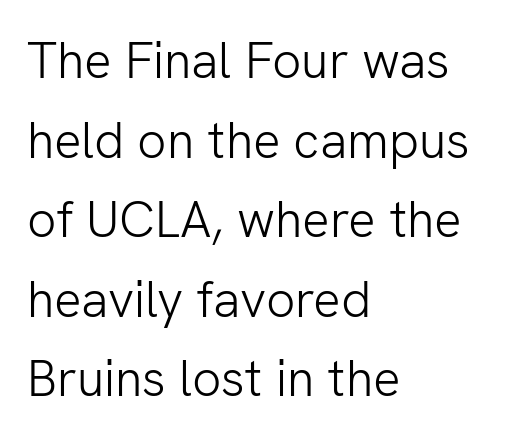
Stems and bowls with no extra thickness — not bold. Serifs: no, the terminals of the letterforms are clean. Posture: vertical. Varying glyph widths throughout — classic text-font behaviour. Each row of text sits above clean, open space. The lines in this sample share a left origin and differ only in where they stop.
